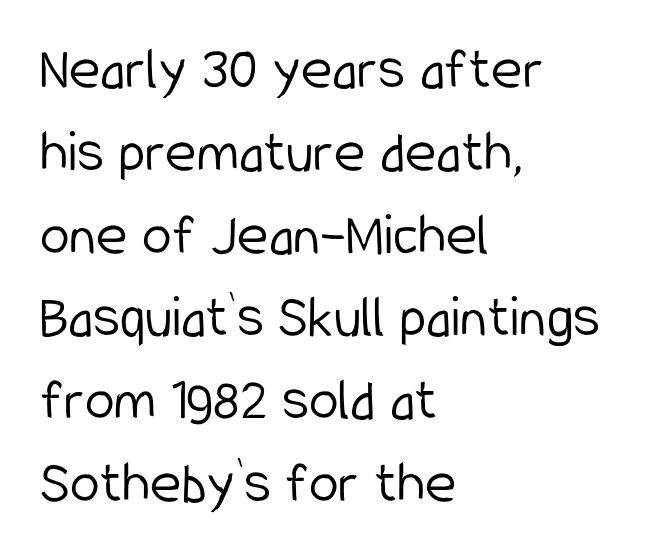
Q: Is the text bold? A: No.
Q: Is the text italic (slanted)? A: No, it is upright.
Q: Is the typeface a serif or a sans-serif typeface? A: Sans-serif.
Q: Is the text underlined? A: No.
Q: How is the paragraph aligned? A: Left-aligned.
Q: Is the spacing between letters normal or unusually wide? A: Normal.
Q: Is the spacing between lines tight, normal or loose? A: Normal.
Q: Width (condensed, normal, or wide)? A: Condensed.
Q: Stroke contrast? A: Low.
Q: x-height? A: Medium.
Q: Monospaced? A: No.
